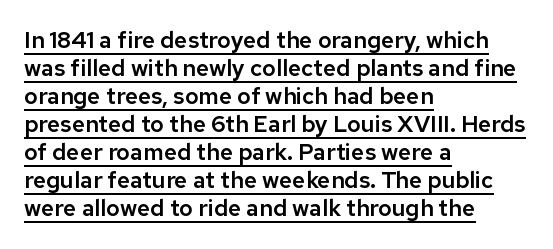
Looks like someone drew a line under every word here. The horizontal fit of the characters is conventional and even. Quick note: not italic, upright. Casual observation: everything's shoved over to the left.
